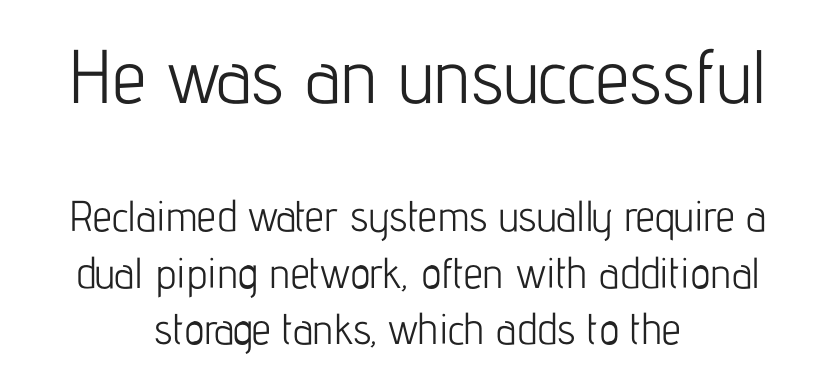
Q: Is the text bold? A: No.
Q: Is the text italic (slanted)? A: No, it is upright.
Q: Is the typeface a serif or a sans-serif typeface? A: Sans-serif.
Q: Is the text underlined? A: No.
Q: How is the paragraph aligned? A: Centered.
Q: Is the spacing between letters normal or unusually wide? A: Normal.
Q: Is the spacing between lines tight, normal or loose? A: Normal.
Q: Which block of text is set in a larger size, the first (top) or the second (bottom)? A: The first (top) one.
Q: Width (condensed, normal, or wide)? A: Condensed.
Q: Stroke contrast? A: Low.
Q: x-height? A: Medium.
Q: Monospaced? A: No.
